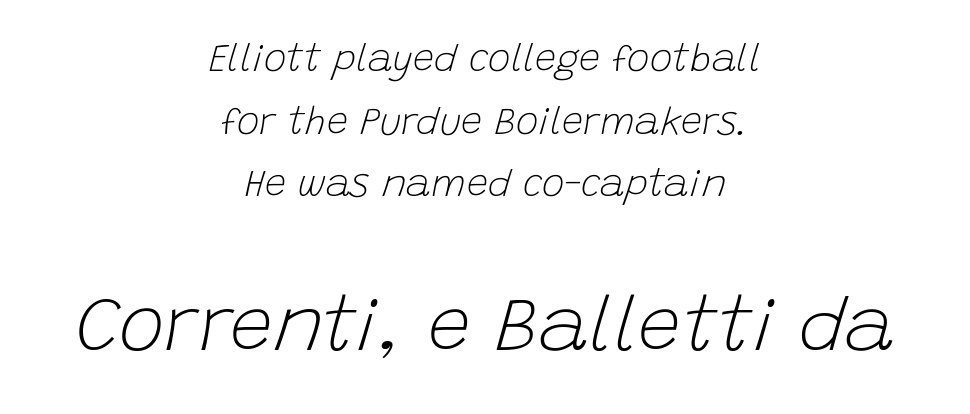
Q: Is the text bold? A: No.
Q: Is the text italic (slanted)? A: Yes, it leans right by about 15 degrees.
Q: Is the text underlined? A: No.
Q: How is the paragraph aligned? A: Centered.
Q: Is the spacing between letters normal or unusually wide? A: Normal.
Q: Is the spacing between lines tight, normal or loose? A: Normal.
Q: Which block of text is set in a larger size, the first (top) or the second (bottom)? A: The second (bottom) one.
Q: Width (condensed, normal, or wide)? A: Normal.
Q: Stroke contrast? A: Low.
Q: x-height? A: Large.
Q: Monospaced? A: No.
